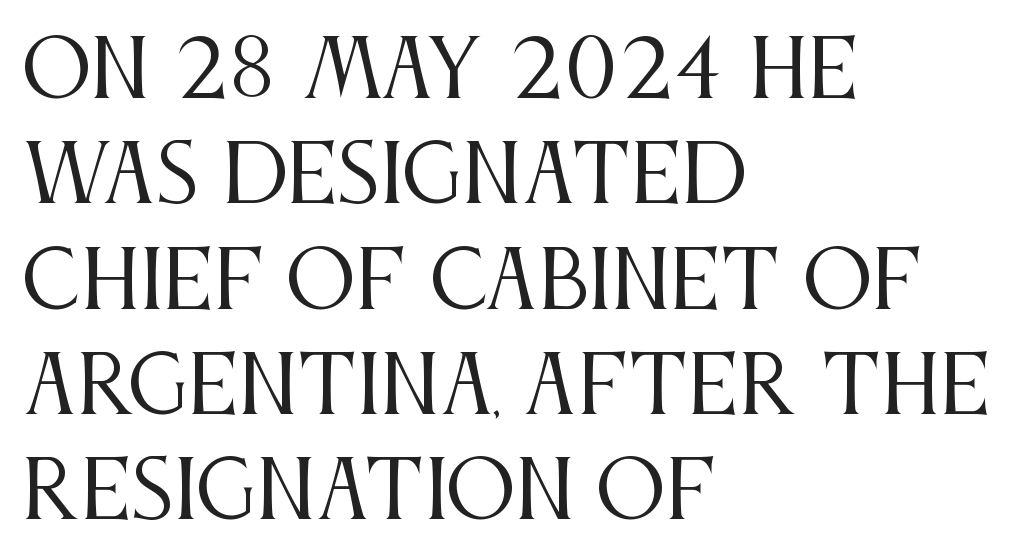
Q: Is the text bold? A: No.
Q: Is the text italic (slanted)? A: No, it is upright.
Q: Is the typeface a serif or a sans-serif typeface? A: Serif.
Q: Is the text underlined? A: No.
Q: How is the paragraph aligned? A: Left-aligned.
Q: Is the spacing between letters normal or unusually wide? A: Normal.
Q: Is the spacing between lines tight, normal or loose? A: Normal.
Q: Width (condensed, normal, or wide)? A: Condensed.
Q: Stroke contrast? A: Medium.
Q: x-height? A: Large.
Q: Monospaced? A: No.
